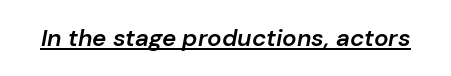
The image shows 24 px text type, italic (leaning right); set normal letter spacing, underlined.
